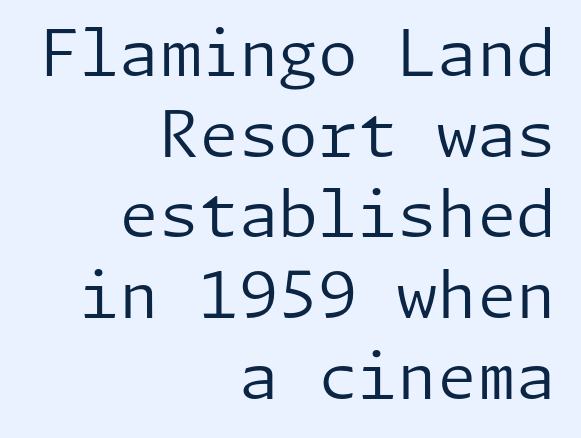
{"serif": "no", "italic": "no", "bold": "no", "weight": "regular", "width": "normal", "stroke_contrast": "low", "x_height": "medium", "underline": "no", "align": "right", "line_spacing": "normal", "line_spacing_ratio": 1.26, "letter_spacing": "normal", "letter_spacing_em": 0.0, "glyph_px": 64}
